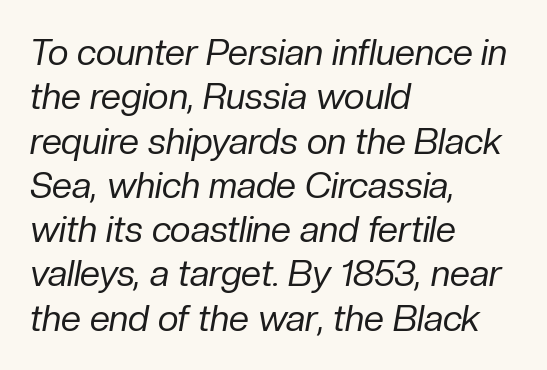
Weight class: somewhere from thin through regular. No extra tracking has been applied to these lines. The specimen omits any rule beneath the text block's lines. Looks like regular typesetting: each glyph gets only the width it needs. The lines in this sample share a left origin and differ only in where they stop. The face used here has a pronounced slope to its letters.
